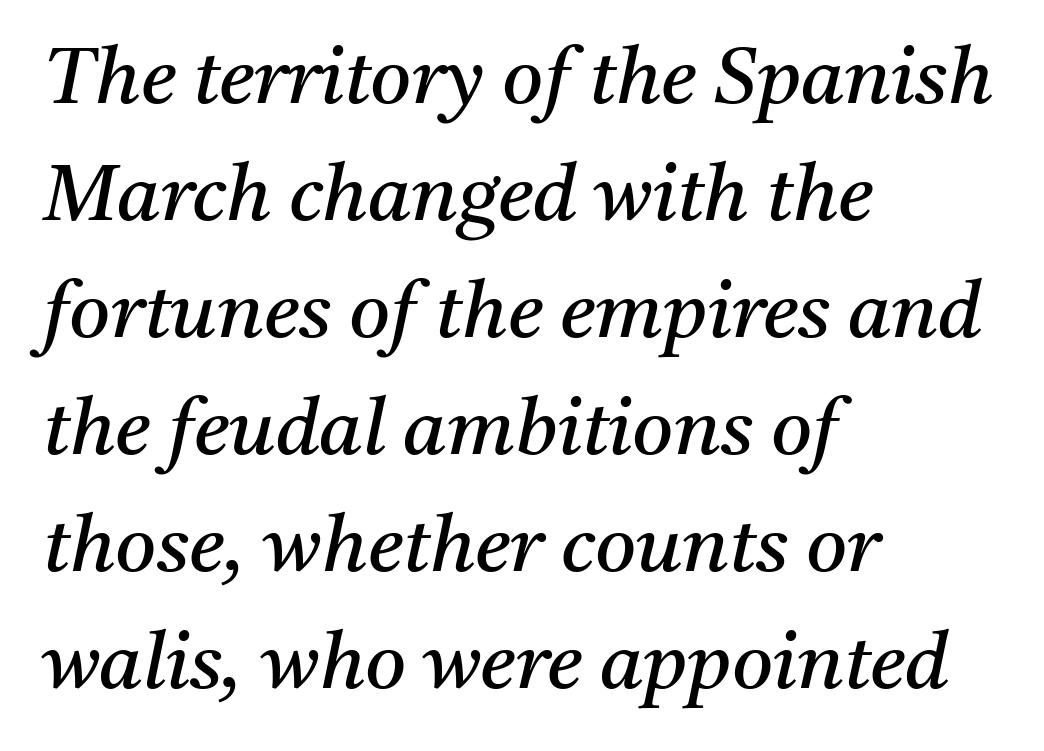
The string is rendered with underlining switched off. Tracking value appears to be zero — textbook default spacing. Compared with ordinary roman type, these characters are visibly tilted. Visually the block forms a straight wall on the left and a jagged coastline on the right.
